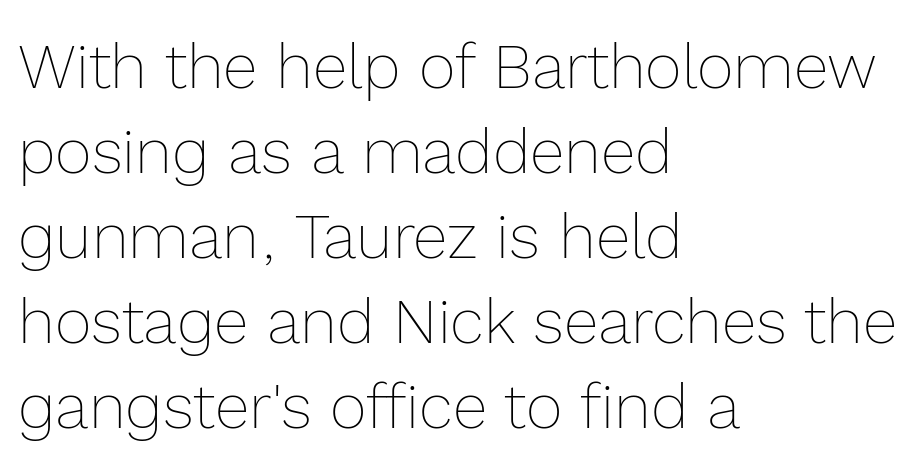
{"italic": "no", "bold": "no", "weight": "thin", "width": "normal", "x_height": "medium", "monospaced": "no", "underline": "no", "align": "left", "line_spacing": "normal", "line_spacing_ratio": 1.35, "letter_spacing": "normal", "letter_spacing_em": 0.0, "glyph_px": 63}
